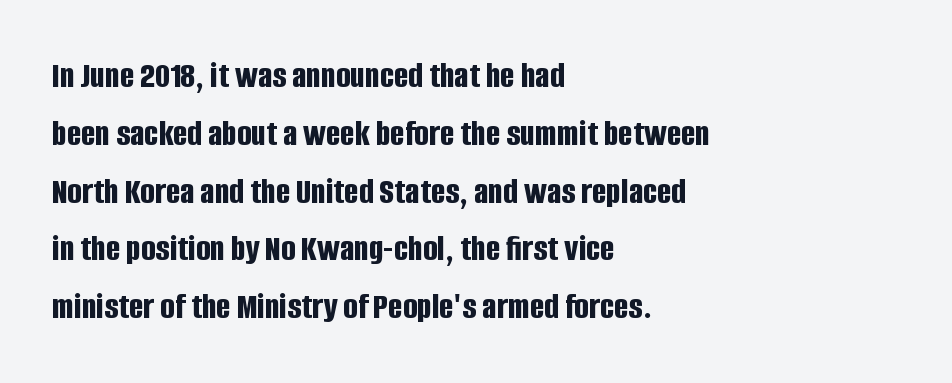
{"serif": "no", "italic": "no", "bold": "yes", "weight": "bold", "width": "condensed", "stroke_contrast": "low", "x_height": "large", "monospaced": "no", "underline": "no", "align": "left", "line_spacing": "normal", "line_spacing_ratio": 1.52, "letter_spacing": "normal", "letter_spacing_em": 0.0, "glyph_px": 38}
